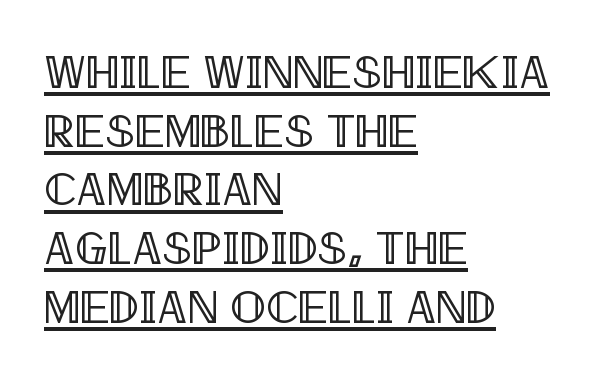
Q: Is the text italic (slanted)? A: No, it is upright.
Q: Is the text underlined? A: Yes.
Q: How is the paragraph aligned? A: Left-aligned.
Q: Is the spacing between letters normal or unusually wide? A: Normal.
Q: Is the spacing between lines tight, normal or loose? A: Normal.
Q: Width (condensed, normal, or wide)? A: Condensed.
Q: x-height? A: Large.
Q: Monospaced? A: No.
